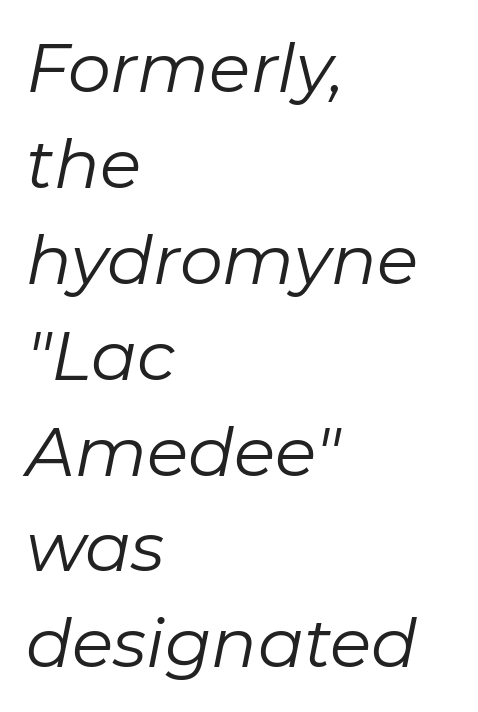
The space beneath each line is pristine and unruled. Leftover space on each line is placed entirely after the last word. Reading down the column, the eye jumps a familiar distance to each next line. Stroke thickness stays within the range of a standard reading face or lighter. Here the designer chose a conventional face with non-uniform glyph widths.
